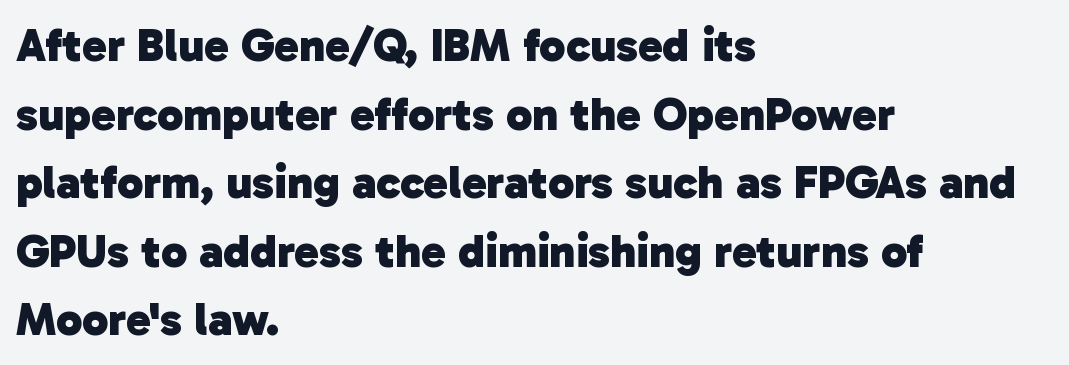
Q: Is the text bold? A: Yes.
Q: Is the typeface a serif or a sans-serif typeface? A: Sans-serif.
Q: Is the text underlined? A: No.
Q: How is the paragraph aligned? A: Left-aligned.
Q: Is the spacing between letters normal or unusually wide? A: Normal.
Q: Is the spacing between lines tight, normal or loose? A: Normal.
Q: Width (condensed, normal, or wide)? A: Normal.
Q: Stroke contrast? A: Low.
Q: x-height? A: Medium.
Q: Monospaced? A: No.
